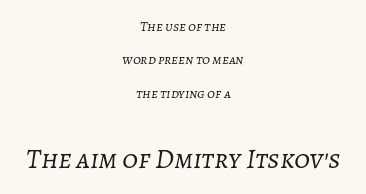
The lower block of text is set noticeably larger than the block above it. The passage shown is typed in a proportional face where columns would drift. Visually the block forms a symmetrical silhouette, jagged on both flanks. Type without underlining. A typesetter would mark this as italic.
